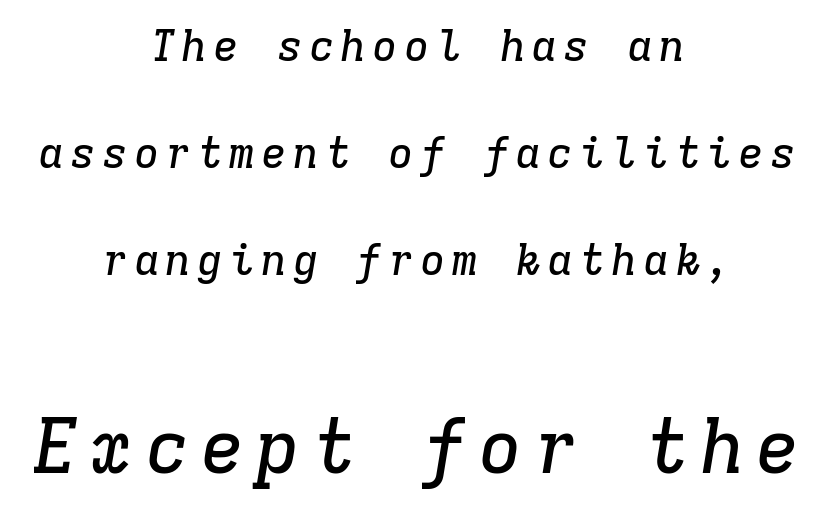
Both edges are ragged and mirror each other, which tells us the setting is centered. Note: smaller setting up top, larger setting below. Vertically, the passage feels expansive, rows floating well apart. Tall strokes in this sample are angled rather than plumb. The zone under the glyphs is completely vacant.
